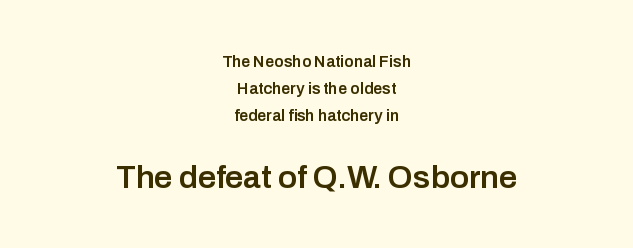
{"serif": "no", "italic": "no", "bold": "semi", "weight": "semibold", "width": "normal", "stroke_contrast": "low", "x_height": "medium", "monospaced": "no", "underline": "no", "align": "center", "line_spacing": "normal", "line_spacing_ratio": 1.7, "letter_spacing": "normal", "letter_spacing_em": 0.0, "larger_block": "second", "size_ratio": 2.0, "glyph_px": 32}
